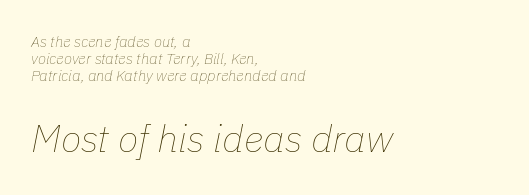
Q: Is the text bold? A: No.
Q: Is the text italic (slanted)? A: Yes, it leans right by about 11 degrees.
Q: Is the text underlined? A: No.
Q: How is the paragraph aligned? A: Left-aligned.
Q: Is the spacing between letters normal or unusually wide? A: Normal.
Q: Is the spacing between lines tight, normal or loose? A: Tight.
Q: Which block of text is set in a larger size, the first (top) or the second (bottom)? A: The second (bottom) one.
Q: Width (condensed, normal, or wide)? A: Normal.
Q: Stroke contrast? A: Low.
Q: x-height? A: Medium.
Q: Monospaced? A: No.
